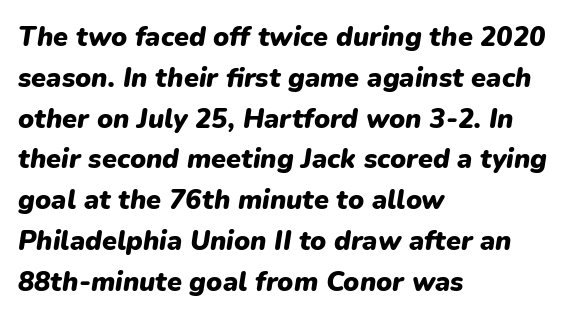
The image shows 27 px bold type, italic (leaning right); set left-aligned, normal line spacing (1.51x), normal letter spacing, not underlined.
